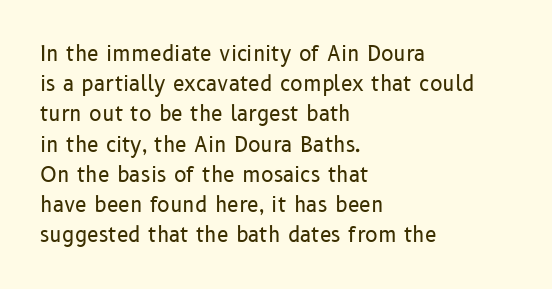
{"italic": "no", "bold": "no", "underline": "no", "align": "left", "line_spacing": "normal", "line_spacing_ratio": 1.44, "letter_spacing": "normal", "letter_spacing_em": 0.0, "glyph_px": 21}
